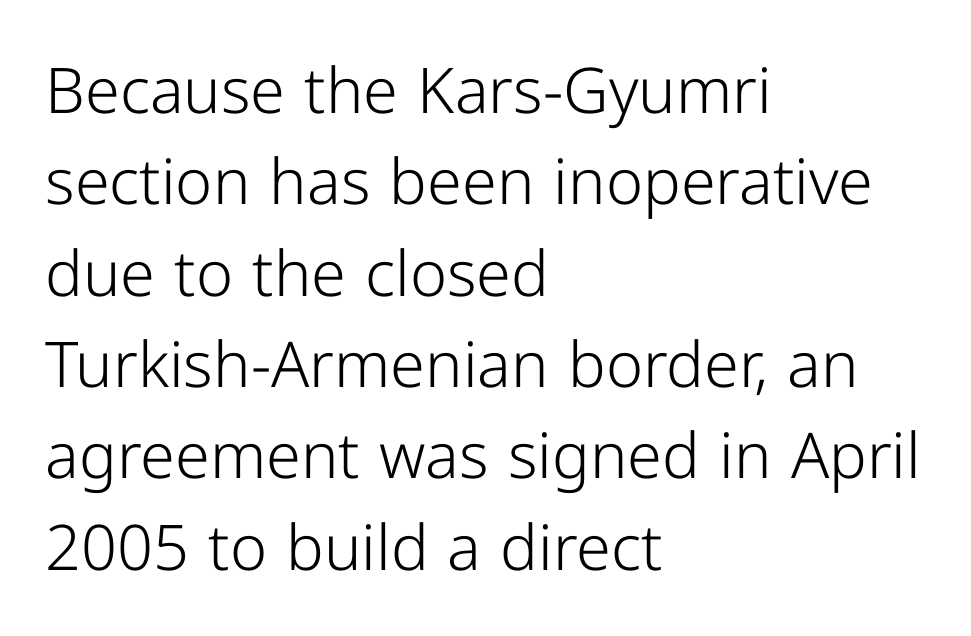
{"serif": "no", "italic": "no", "bold": "no", "weight": "light", "width": "normal", "stroke_contrast": "low", "x_height": "medium", "monospaced": "no", "underline": "no", "align": "left", "line_spacing": "normal", "line_spacing_ratio": 1.45, "letter_spacing": "normal", "letter_spacing_em": 0.0, "glyph_px": 63}
